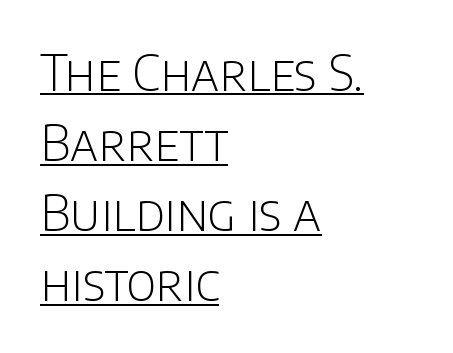
The image shows 49 px light sans-serif type, upright; set left-aligned, normal line spacing (1.43x), normal letter spacing, underlined; low stroke contrast and a large x-height.
